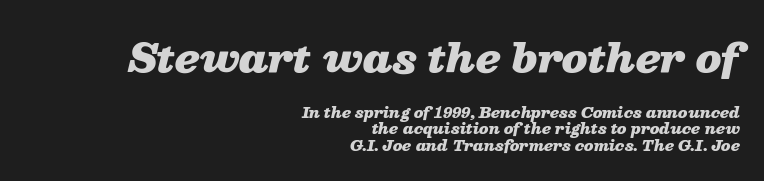
This sample uses plain, unmodified letter spacing. The glyphs are unaccompanied by any horizontal stroke below them. The paragraph has a hard right edge and a soft left edge. The passage shown is emphatically bold. Notice how the stems are inclined rather than vertical — that's the hallmark of italics.
